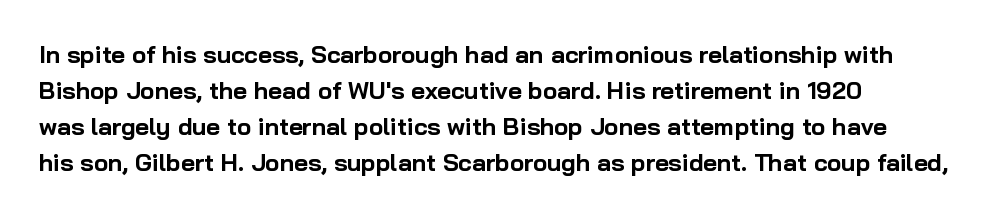
Q: Is the text bold? A: Yes.
Q: Is the text italic (slanted)? A: No, it is upright.
Q: Is the text underlined? A: No.
Q: How is the paragraph aligned? A: Left-aligned.
Q: Is the spacing between letters normal or unusually wide? A: Normal.
Q: Is the spacing between lines tight, normal or loose? A: Normal.
